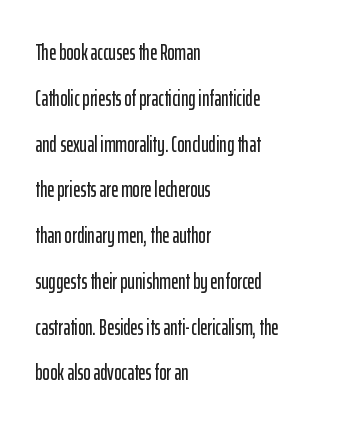
{"italic": "no", "underline": "no", "align": "left", "line_spacing": "loose", "line_spacing_ratio": 2.08, "letter_spacing": "normal", "letter_spacing_em": 0.0, "glyph_px": 22}
